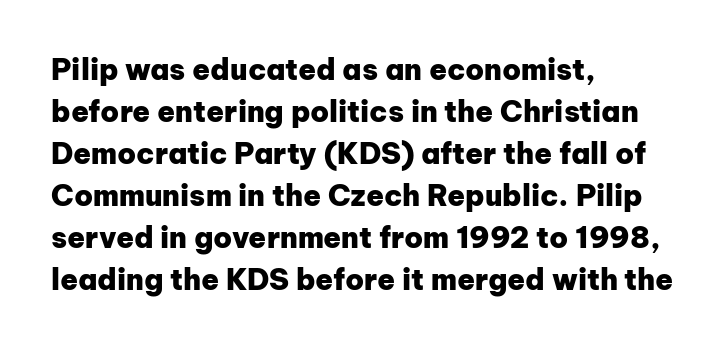
The image shows 29 px heavy sans-serif type, upright; set left-aligned, normal line spacing (1.45x), normal letter spacing, not underlined; low stroke contrast and a medium x-height.
